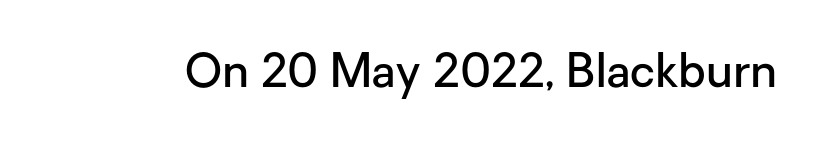
The image shows 46 px semibold sans-serif type, upright; set normal letter spacing, not underlined; low stroke contrast and a medium x-height.
